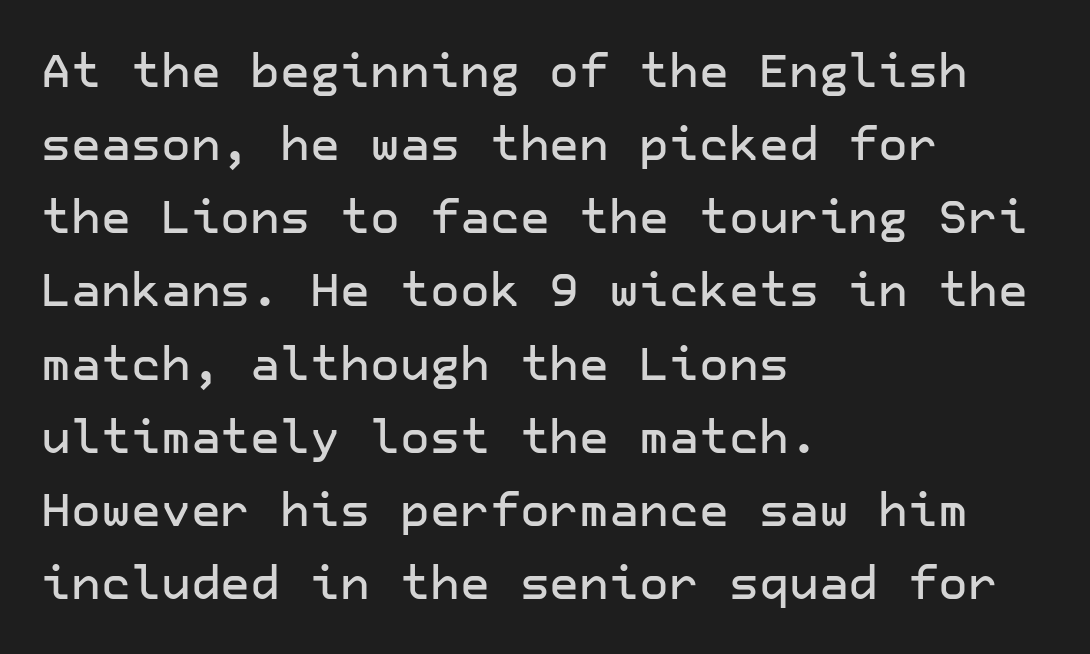
Q: Is the text italic (slanted)? A: No, it is upright.
Q: Is the typeface a serif or a sans-serif typeface? A: Sans-serif.
Q: Is the text underlined? A: No.
Q: How is the paragraph aligned? A: Left-aligned.
Q: Is the spacing between letters normal or unusually wide? A: Normal.
Q: Is the spacing between lines tight, normal or loose? A: Normal.
Q: Width (condensed, normal, or wide)? A: Normal.
Q: Stroke contrast? A: Low.
Q: x-height? A: Medium.
